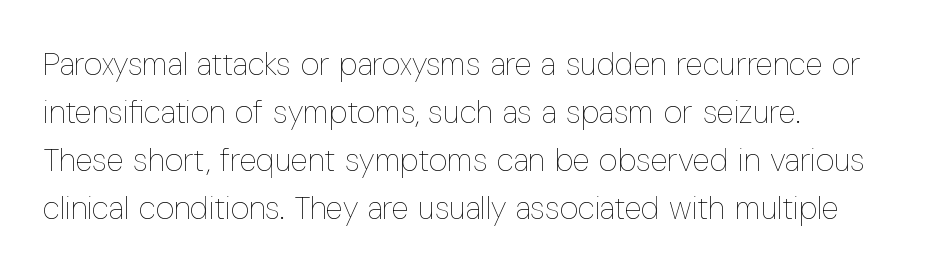
{"italic": "no", "bold": "no", "weight": "thin", "width": "condensed", "stroke_contrast": "low", "x_height": "medium", "monospaced": "no", "underline": "no", "align": "left", "line_spacing": "normal", "line_spacing_ratio": 1.5, "letter_spacing": "normal", "letter_spacing_em": 0.0, "glyph_px": 32}
